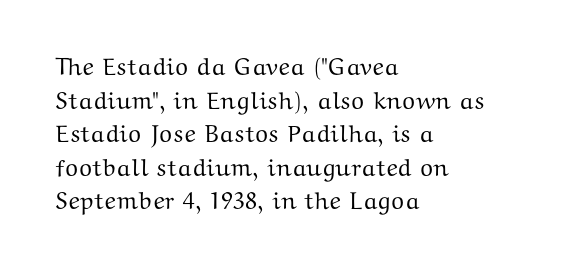
Q: Is the text italic (slanted)? A: No, it is upright.
Q: Is the text underlined? A: No.
Q: How is the paragraph aligned? A: Left-aligned.
Q: Is the spacing between letters normal or unusually wide? A: Normal.
Q: Is the spacing between lines tight, normal or loose? A: Normal.
